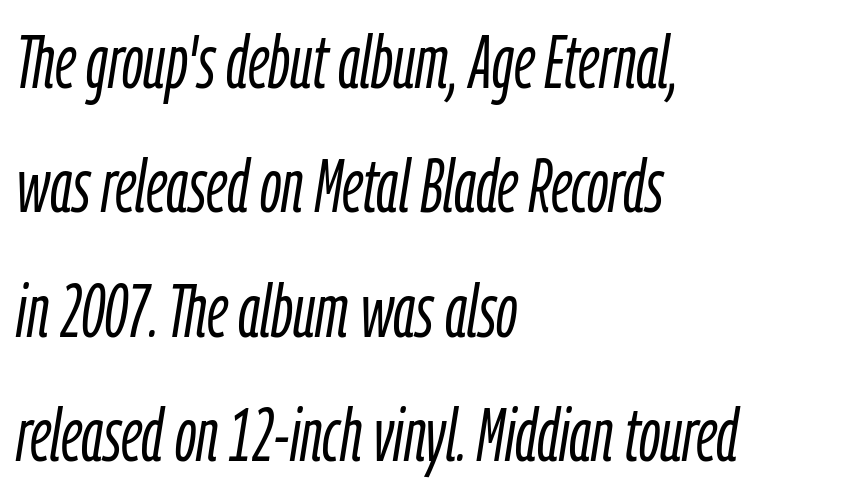
Q: Is the text bold? A: No.
Q: Is the text italic (slanted)? A: Yes, it leans right by about 9 degrees.
Q: Is the text underlined? A: No.
Q: How is the paragraph aligned? A: Left-aligned.
Q: Is the spacing between letters normal or unusually wide? A: Normal.
Q: Is the spacing between lines tight, normal or loose? A: Normal.
Q: Width (condensed, normal, or wide)? A: Condensed.
Q: Stroke contrast? A: Low.
Q: x-height? A: Medium.
Q: Monospaced? A: No.
